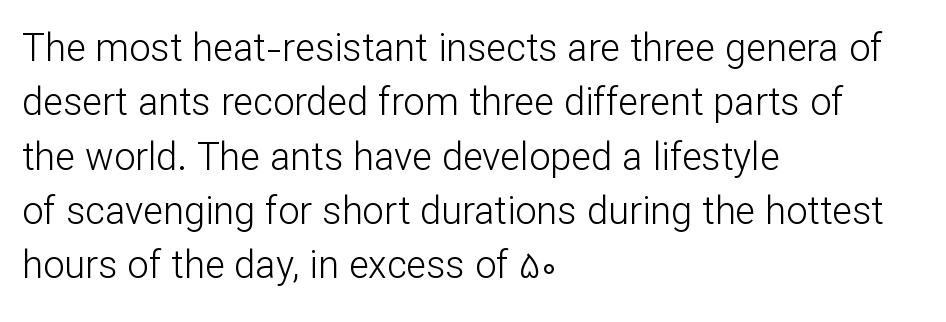
Q: Is the text bold? A: No.
Q: Is the text italic (slanted)? A: No, it is upright.
Q: Is the typeface a serif or a sans-serif typeface? A: Sans-serif.
Q: Is the text underlined? A: No.
Q: How is the paragraph aligned? A: Left-aligned.
Q: Is the spacing between letters normal or unusually wide? A: Normal.
Q: Is the spacing between lines tight, normal or loose? A: Normal.
Q: Width (condensed, normal, or wide)? A: Normal.
Q: Stroke contrast? A: Low.
Q: x-height? A: Medium.
Q: Monospaced? A: No.
